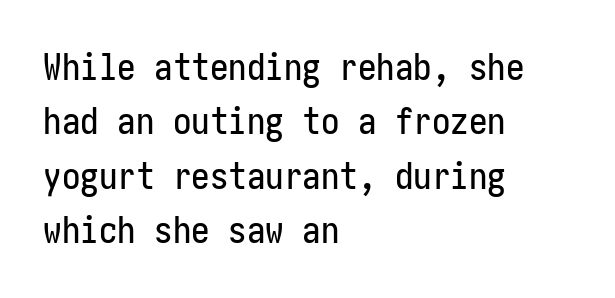
{"serif": "no", "italic": "no", "width": "condensed", "stroke_contrast": "low", "x_height": "medium", "underline": "no", "align": "left", "line_spacing": "normal", "line_spacing_ratio": 1.47, "letter_spacing": "normal", "letter_spacing_em": 0.0, "glyph_px": 37}
